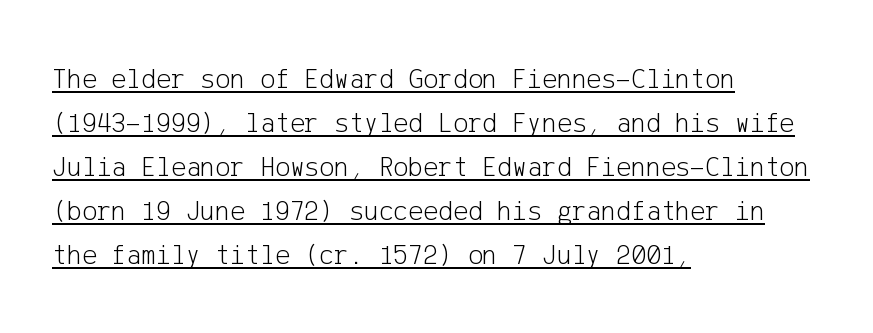
Which margin do the lines hug? The left one — the right edge is uneven. Vertical stems look standard width or narrower in stroke. Examine the stroke ends and you'll find no serifs. The lines sit at an ordinary, default distance from one another.
